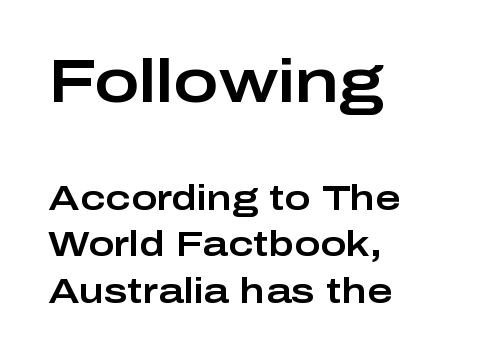
Caption: standard tracking, unaltered. Unmarked baselines from the first word to the last. The composition opens big and finishes small. Quick note: not italic, upright.
